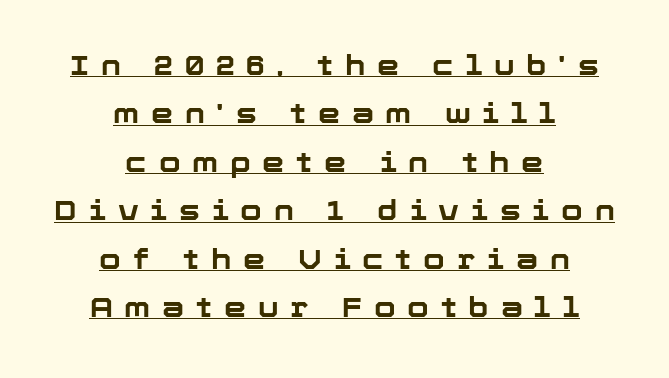
Q: Is the text bold? A: Yes.
Q: Is the text italic (slanted)? A: No, it is upright.
Q: Is the typeface a serif or a sans-serif typeface? A: Sans-serif.
Q: Is the text underlined? A: Yes.
Q: How is the paragraph aligned? A: Centered.
Q: Is the spacing between letters normal or unusually wide? A: Unusually wide.
Q: Width (condensed, normal, or wide)? A: Normal.
Q: Stroke contrast? A: Low.
Q: x-height? A: Medium.
Q: Monospaced? A: No.
